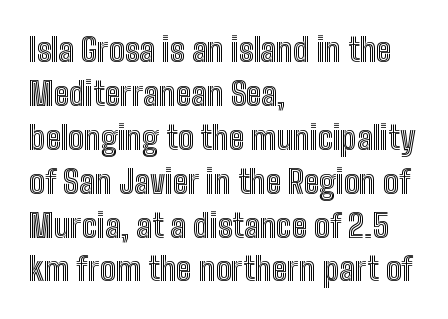
Q: Is the text italic (slanted)? A: No, it is upright.
Q: Is the text underlined? A: No.
Q: How is the paragraph aligned? A: Left-aligned.
Q: Is the spacing between letters normal or unusually wide? A: Normal.
Q: Is the spacing between lines tight, normal or loose? A: Normal.
Q: Width (condensed, normal, or wide)? A: Condensed.
Q: x-height? A: Medium.
Q: Monospaced? A: No.
